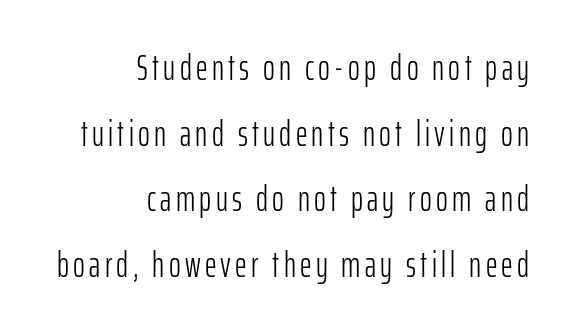
The image shows 36 px light, condensed sans-serif type, upright; set right-aligned, line spacing 1.82x, not underlined; low stroke contrast and a medium x-height.
